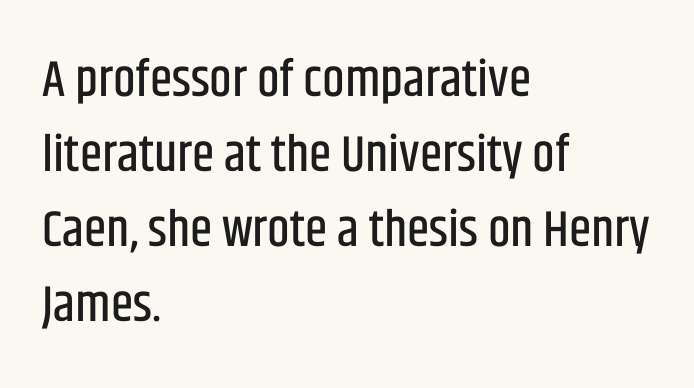
Q: Is the text italic (slanted)? A: No, it is upright.
Q: Is the typeface a serif or a sans-serif typeface? A: Sans-serif.
Q: Is the text underlined? A: No.
Q: How is the paragraph aligned? A: Left-aligned.
Q: Is the spacing between letters normal or unusually wide? A: Normal.
Q: Is the spacing between lines tight, normal or loose? A: Normal.
Q: Width (condensed, normal, or wide)? A: Condensed.
Q: Stroke contrast? A: Low.
Q: x-height? A: Large.
Q: Monospaced? A: No.
